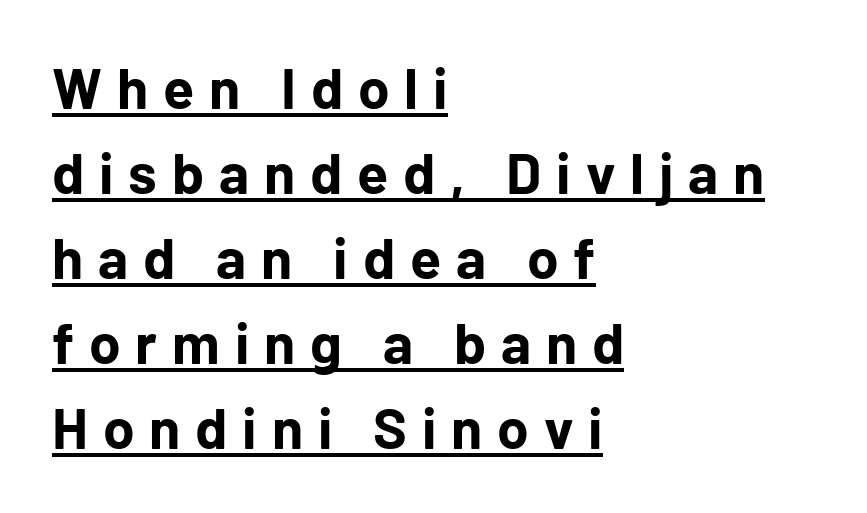
Think of a printed novel: that variable character pitch is what you see here. Students, note that the glyphs here are deliberately spaced far apart. The text was rendered using a sans face with plain stroke endings. The typesetter chose a ragged-right arrangement here. Bold? Absolutely — the strokes are thick and heavy.
